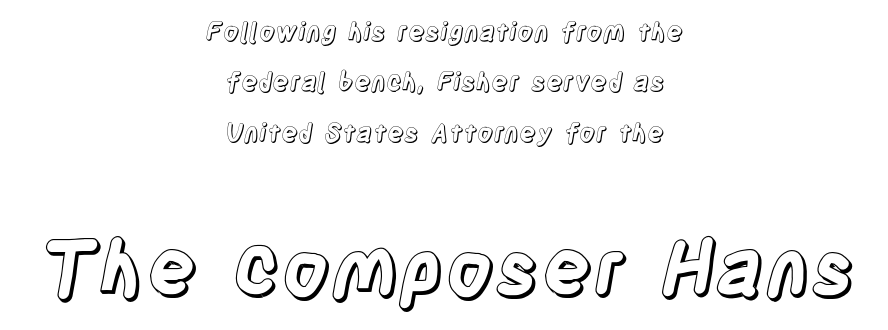
Q: Is the text italic (slanted)? A: Yes.
Q: Is the text underlined? A: No.
Q: How is the paragraph aligned? A: Centered.
Q: Is the spacing between letters normal or unusually wide? A: Normal.
Q: Is the spacing between lines tight, normal or loose? A: Loose.
Q: Which block of text is set in a larger size, the first (top) or the second (bottom)? A: The second (bottom) one.
Q: Width (condensed, normal, or wide)? A: Condensed.
Q: x-height? A: Large.
Q: Monospaced? A: No.
